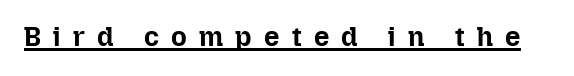
Substantial extra tracking has been applied to these lines. Heft: maximum for text — a bold. Notice how the stems are strictly vertical — no italics here. Caption: lettering with a line underneath.
